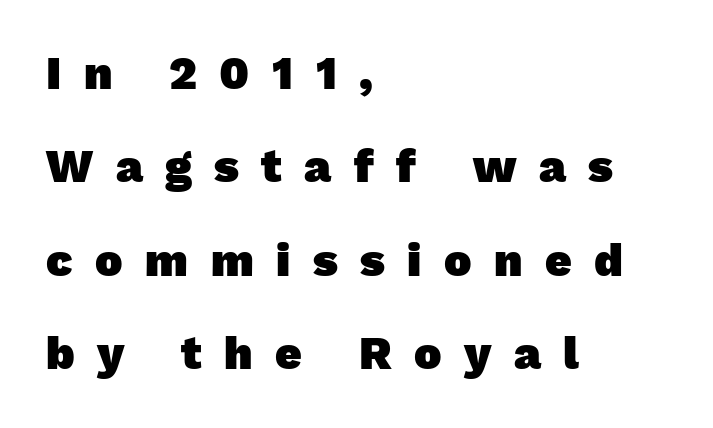
Does the type have serifs? No, each stem ends abruptly. A dark, heavy texture on the line: the type is bold. Does the copy run flush right? No — it runs flush left. Is this a fixed-width face? No — the glyphs have proportional, varying widths. Each new line begins a long way beneath the previous one. The specimen omits any rule beneath the text block's lines.
